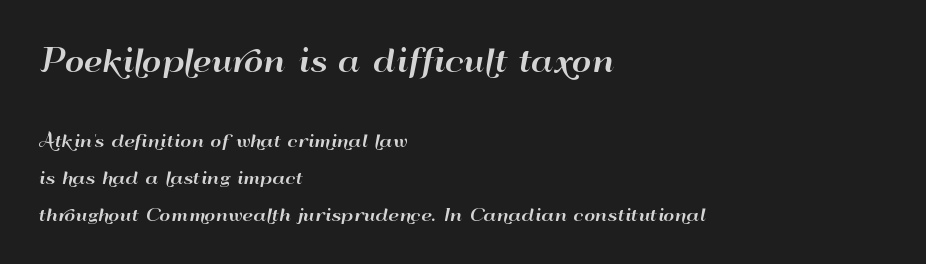
Q: Is the text italic (slanted)? A: Yes.
Q: Is the typeface a serif or a sans-serif typeface? A: Sans-serif.
Q: Is the text underlined? A: No.
Q: How is the paragraph aligned? A: Left-aligned.
Q: Is the spacing between letters normal or unusually wide? A: Normal.
Q: Is the spacing between lines tight, normal or loose? A: Loose.
Q: Which block of text is set in a larger size, the first (top) or the second (bottom)? A: The first (top) one.
Q: Width (condensed, normal, or wide)? A: Wide.
Q: Stroke contrast? A: High.
Q: x-height? A: Small.
Q: Monospaced? A: No.
